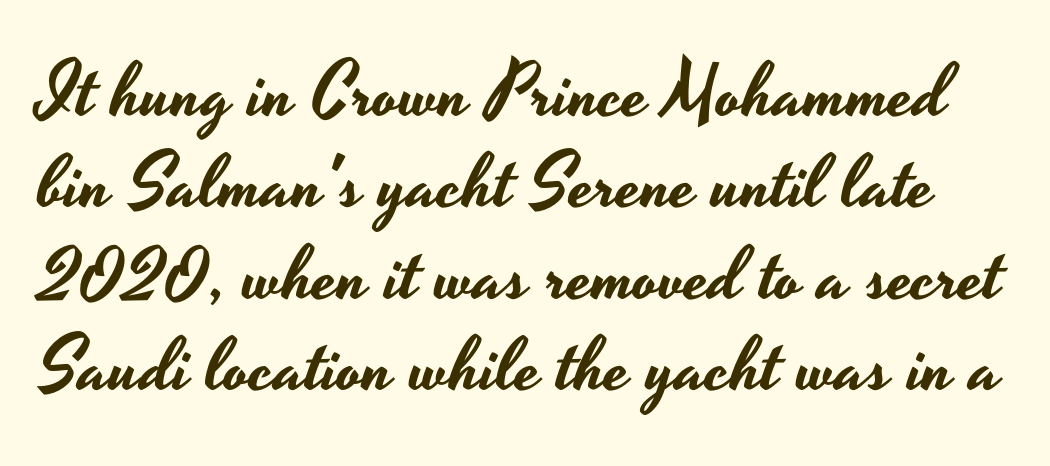
{"serif": "no", "width": "wide", "stroke_contrast": "low", "x_height": "small", "monospaced": "no", "underline": "no", "line_spacing_ratio": 1.22, "letter_spacing": "normal", "letter_spacing_em": 0.0, "glyph_px": 75}
